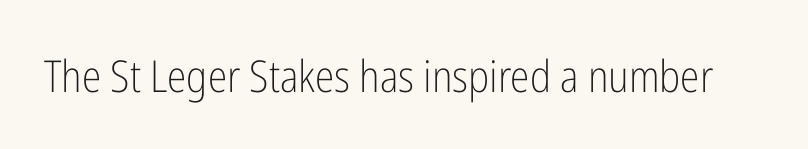
{"serif": "no", "italic": "no", "bold": "no", "weight": "light", "width": "condensed", "stroke_contrast": "low", "x_height": "medium", "monospaced": "no", "underline": "no", "letter_spacing": "normal", "letter_spacing_em": 0.0, "glyph_px": 44}
